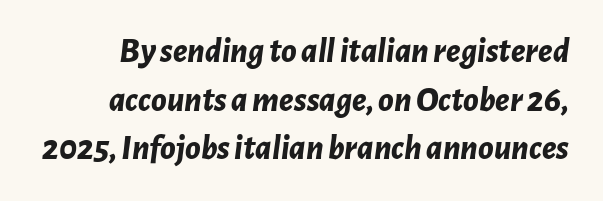
The foot of each line stays bare and open. Proportional: the letters do not fall into vertical columns. Set as a true bold cut, around the 700 mark. Regular leading. Nobody touched the tracking dial on this one.
